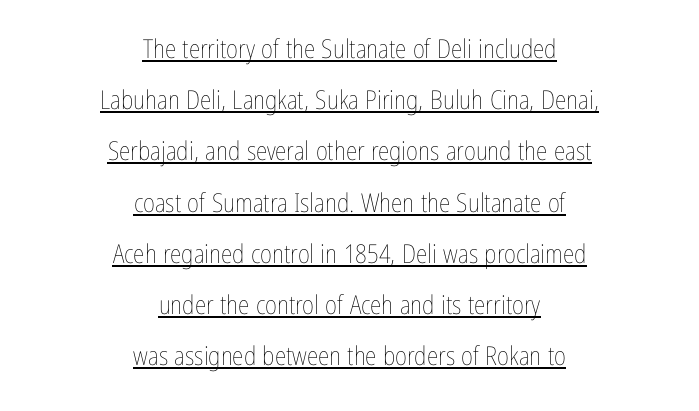
{"italic": "no", "bold": "no", "underline": "yes", "align": "center", "line_spacing": "loose", "line_spacing_ratio": 1.97, "letter_spacing": "normal", "letter_spacing_em": 0.0, "glyph_px": 26}
